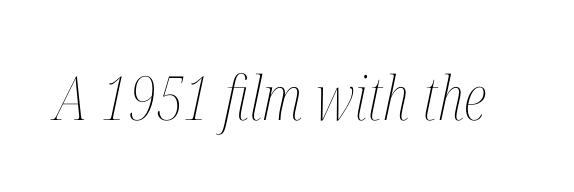
The image shows 61 px thin, condensed type, italic (leaning right); set normal letter spacing, not underlined; medium stroke contrast and a medium x-height.
